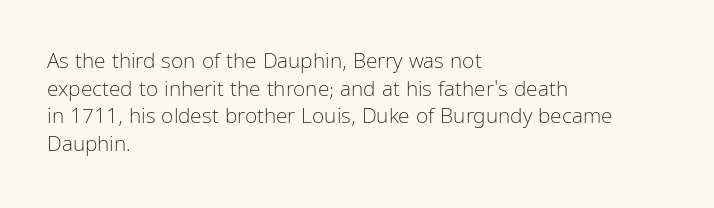
{"italic": "no", "bold": "no", "underline": "no", "align": "left", "line_spacing": "normal", "line_spacing_ratio": 1.32, "letter_spacing": "normal", "letter_spacing_em": 0.0, "glyph_px": 21}
